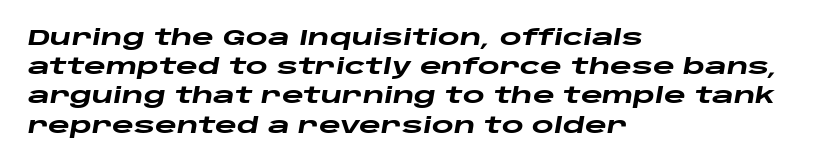
{"italic": "yes", "lean": "right", "slant_degrees": 10, "bold": "yes", "underline": "no", "align": "left", "line_spacing": "normal", "line_spacing_ratio": 1.39, "letter_spacing": "normal", "letter_spacing_em": 0.0, "glyph_px": 21}
